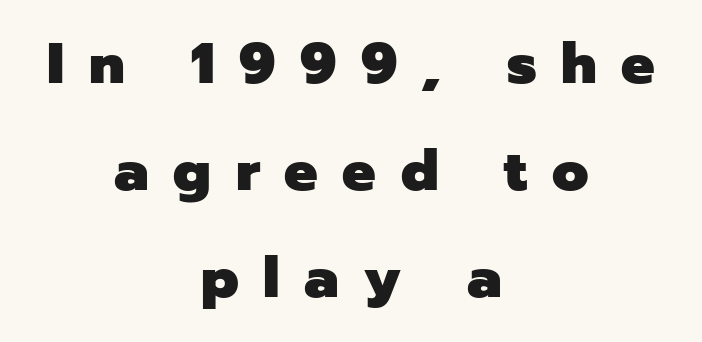
{"serif": "no", "italic": "no", "bold": "yes", "weight": "heavy", "width": "normal", "stroke_contrast": "low", "x_height": "medium", "monospaced": "no", "underline": "no", "align": "center", "line_spacing": "loose", "line_spacing_ratio": 1.91, "letter_spacing": "wide", "letter_spacing_em": 0.44, "glyph_px": 56}
